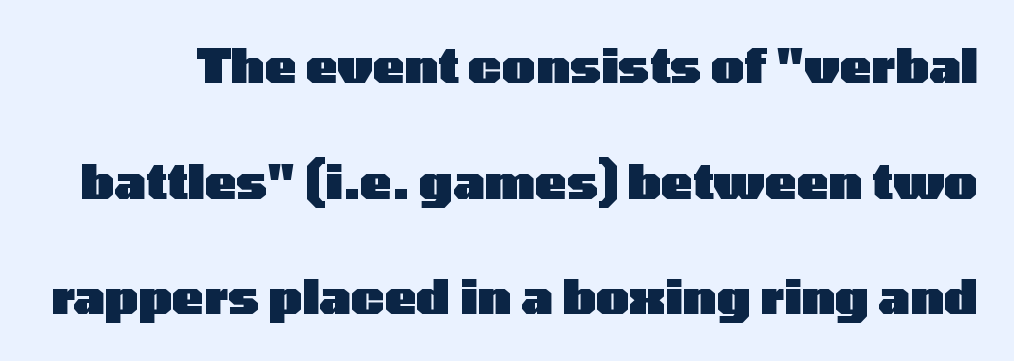
Q: Is the text bold? A: Yes.
Q: Is the text italic (slanted)? A: No, it is upright.
Q: Is the typeface a serif or a sans-serif typeface? A: Sans-serif.
Q: Is the text underlined? A: No.
Q: Is the spacing between letters normal or unusually wide? A: Normal.
Q: Is the spacing between lines tight, normal or loose? A: Loose.
Q: Width (condensed, normal, or wide)? A: Wide.
Q: Stroke contrast? A: Low.
Q: x-height? A: Medium.
Q: Monospaced? A: No.
